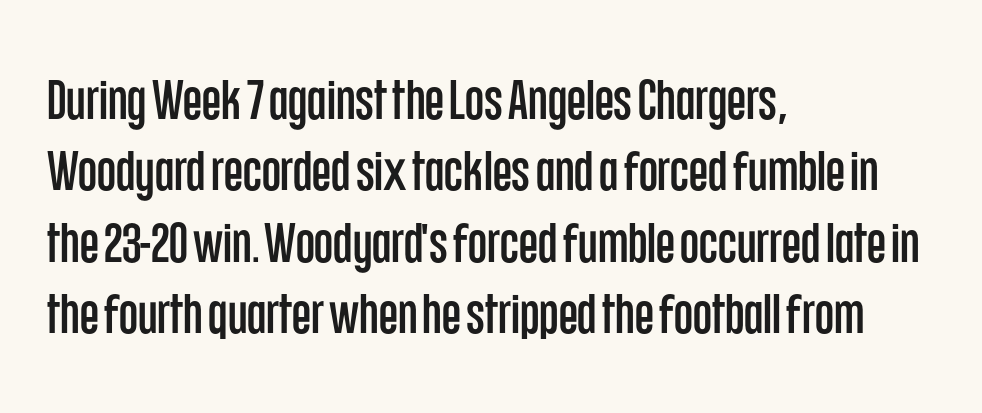
Q: Is the text italic (slanted)? A: No, it is upright.
Q: Is the typeface a serif or a sans-serif typeface? A: Sans-serif.
Q: Is the text underlined? A: No.
Q: How is the paragraph aligned? A: Left-aligned.
Q: Is the spacing between letters normal or unusually wide? A: Normal.
Q: Is the spacing between lines tight, normal or loose? A: Normal.
Q: Width (condensed, normal, or wide)? A: Condensed.
Q: Stroke contrast? A: Low.
Q: x-height? A: Large.
Q: Monospaced? A: No.
